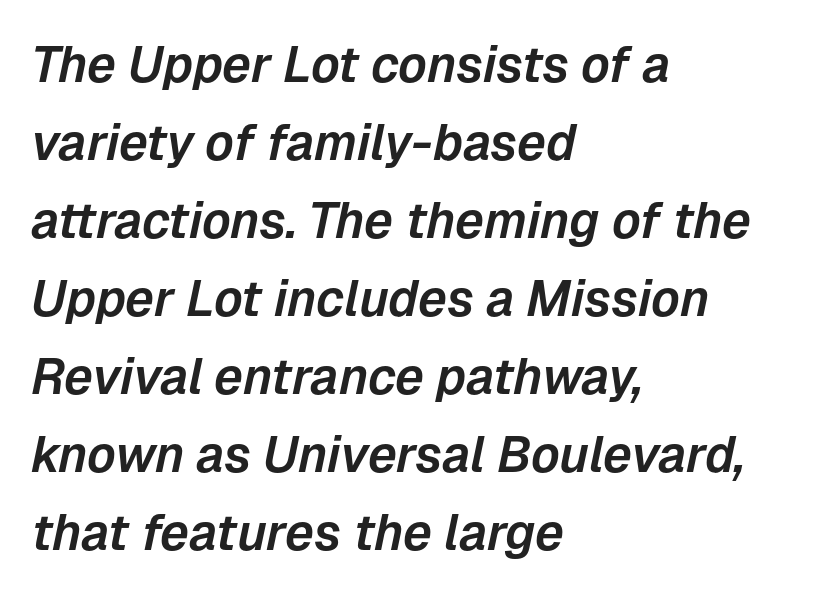
The image shows 50 px text type, italic (leaning right); set left-aligned, normal line spacing (1.56x), normal letter spacing, not underlined; low stroke contrast and a medium x-height.
